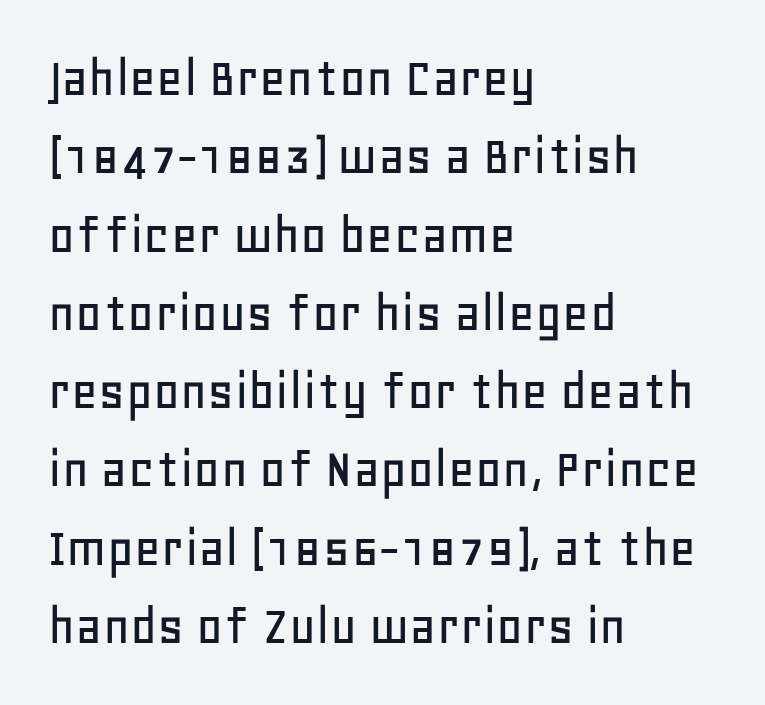
Nobody touched the tracking dial on this one. Posture: upright roman. This sample keeps an unexceptional amount of space between lines. The area under the type is left untouched. Stroke terminals: plain, sans-serif.
